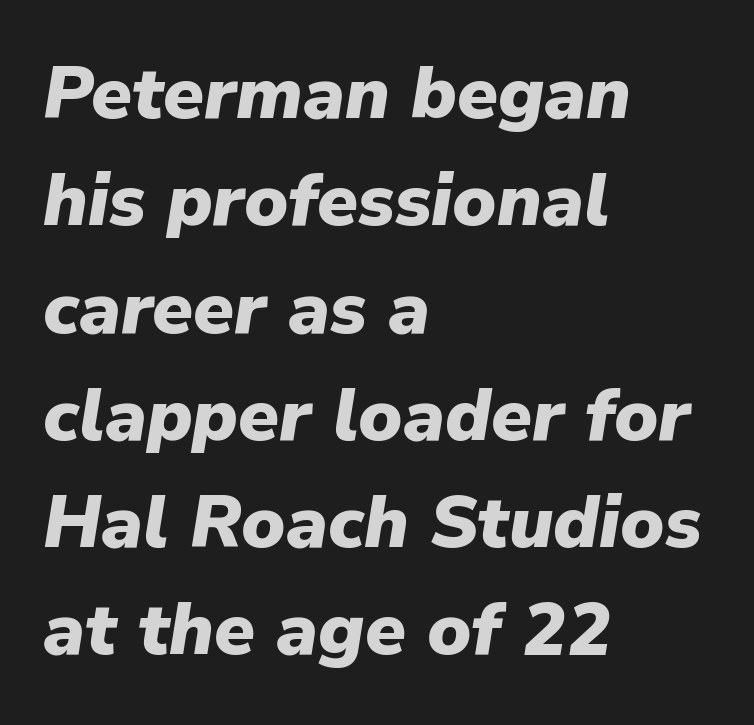
The image shows 74 px heavy type, italic (leaning right); set left-aligned, normal line spacing (1.45x), normal letter spacing, not underlined; low stroke contrast and a medium x-height.
